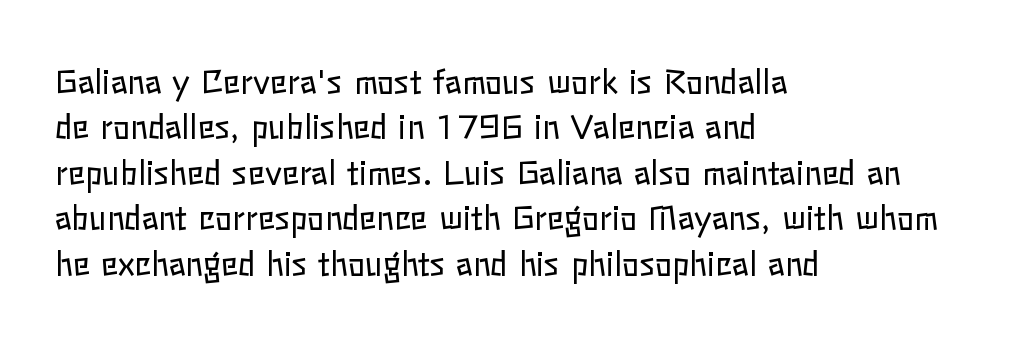
{"italic": "no", "bold": "no", "weight": "regular", "width": "normal", "stroke_contrast": "low", "x_height": "medium", "monospaced": "no", "underline": "no", "align": "left", "line_spacing": "normal", "line_spacing_ratio": 1.42, "letter_spacing": "normal", "letter_spacing_em": 0.0, "glyph_px": 32}
